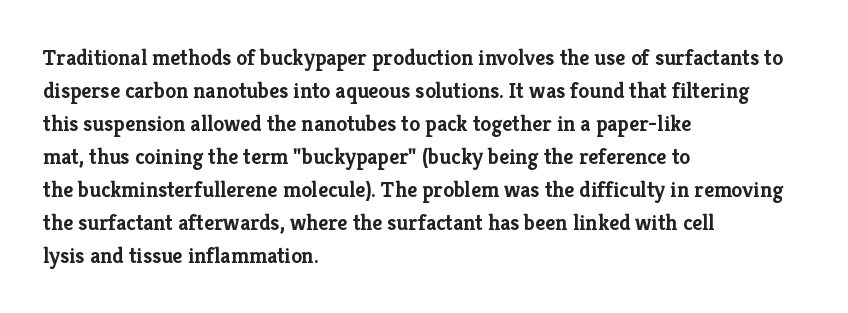
The image shows 22 px bold type, upright; set left-aligned, normal line spacing (1.5x), normal letter spacing, not underlined.
